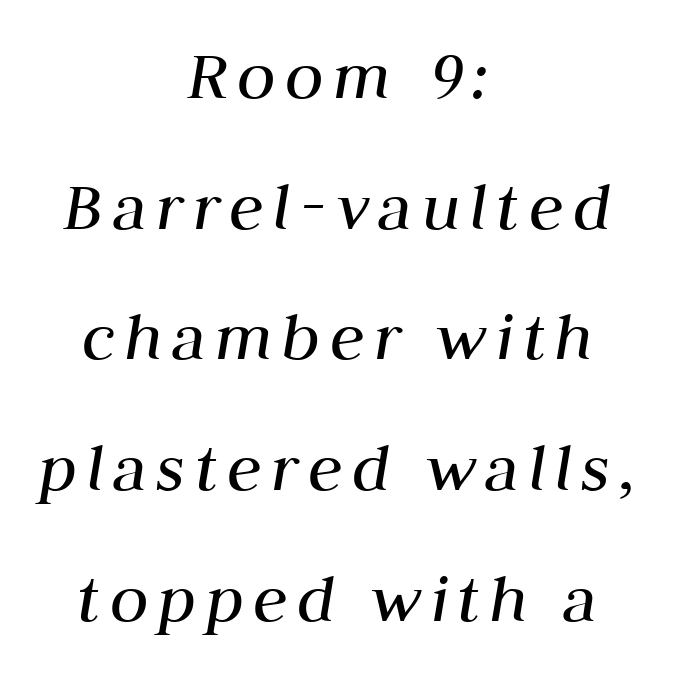
{"italic": "yes", "lean": "right", "slant_degrees": 10, "bold": "no", "weight": "regular", "width": "normal", "stroke_contrast": "medium", "x_height": "medium", "monospaced": "no", "underline": "no", "align": "center", "line_spacing_ratio": 1.84, "glyph_px": 71}
